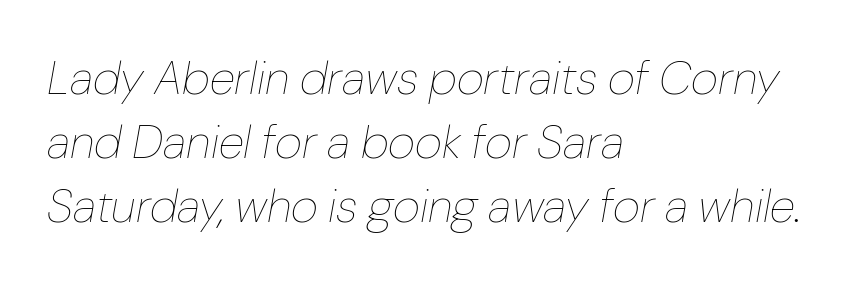
Do the characters align in a grid? No, the font is proportional. There is no visible air inserted between adjacent glyphs. The text carries the slant typical of an italic or oblique font. Plain, unruled lines of type. Leading matches the norm, producing a regular column.
